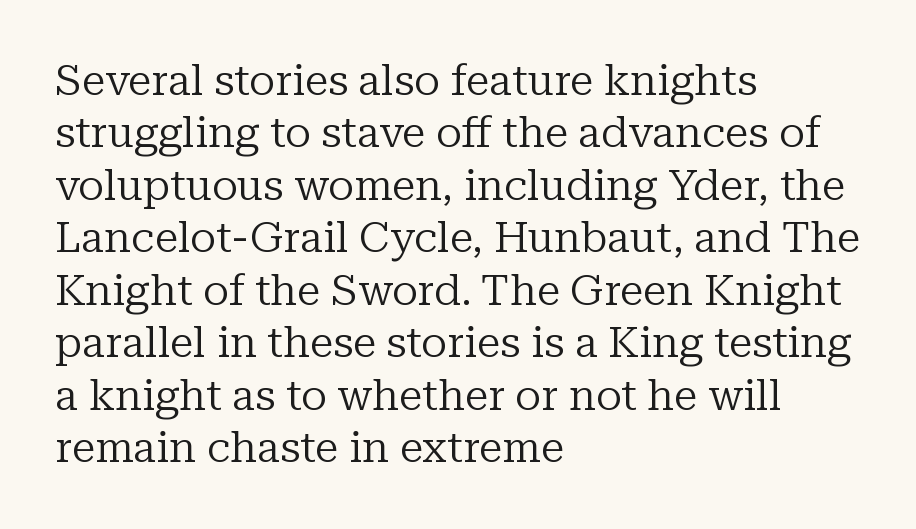
Q: Is the text bold? A: No.
Q: Is the text italic (slanted)? A: No, it is upright.
Q: Is the typeface a serif or a sans-serif typeface? A: Serif.
Q: Is the text underlined? A: No.
Q: How is the paragraph aligned? A: Left-aligned.
Q: Is the spacing between letters normal or unusually wide? A: Normal.
Q: Width (condensed, normal, or wide)? A: Normal.
Q: Stroke contrast? A: Low.
Q: x-height? A: Medium.
Q: Monospaced? A: No.
